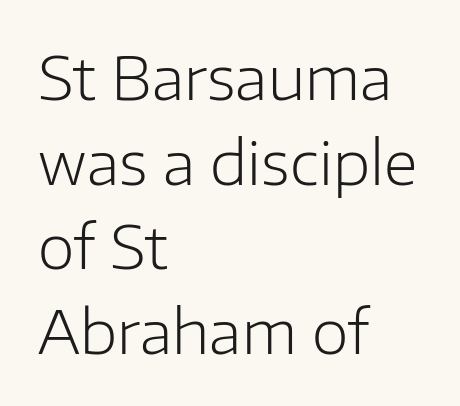
{"serif": "no", "italic": "no", "bold": "no", "weight": "light", "width": "normal", "stroke_contrast": "low", "x_height": "medium", "monospaced": "no", "underline": "no", "align": "left", "line_spacing": "normal", "line_spacing_ratio": 1.41, "letter_spacing": "normal", "letter_spacing_em": 0.0, "glyph_px": 60}
